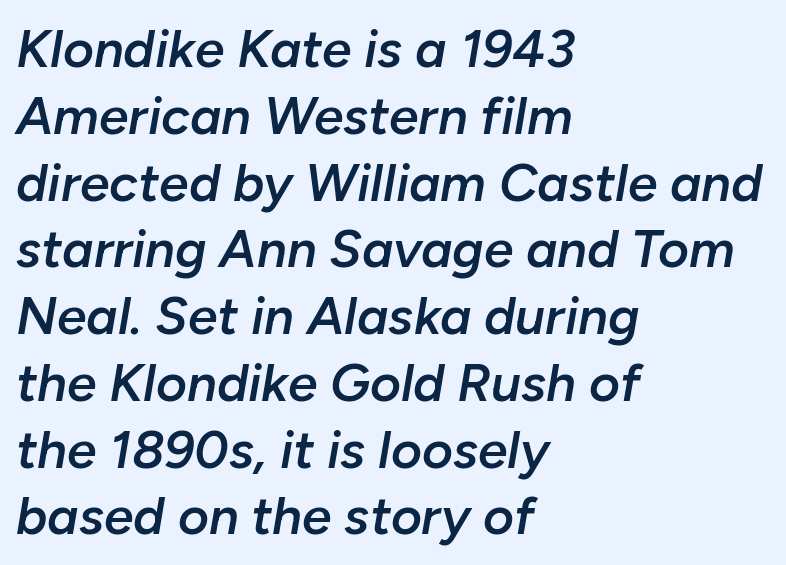
All the whitespace from short lines collects on the right. Quick note: underline off. Reading down the column, the eye jumps a familiar distance to each next line. The text carries the slant typical of an italic or oblique font. Is the type bold? Partly — it's a semibold, heavier than regular but not fully bold.
